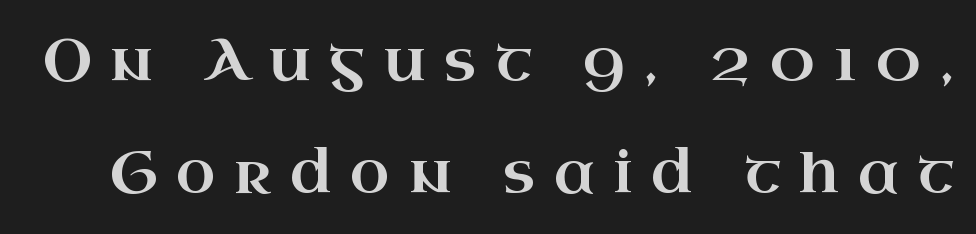
The image shows 58 px wide serif type, upright; set loose line spacing (1.93x), unusually wide letter spacing (+0.32 em), not underlined; high stroke contrast and a small x-height.
